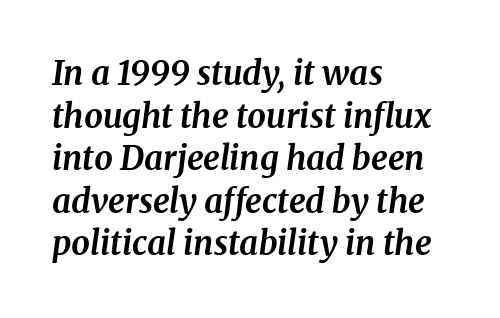
The image shows 33 px bold serif type, italic (leaning right); set left-aligned, normal line spacing (1.29x), normal letter spacing, not underlined; medium stroke contrast and a medium x-height.
